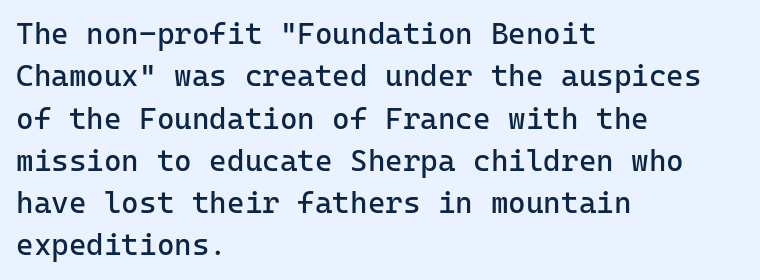
The image shows 30 px regular-weight sans-serif type, upright, monospaced; set left-aligned, normal line spacing (1.41x), normal letter spacing, not underlined; low stroke contrast and a medium x-height.
